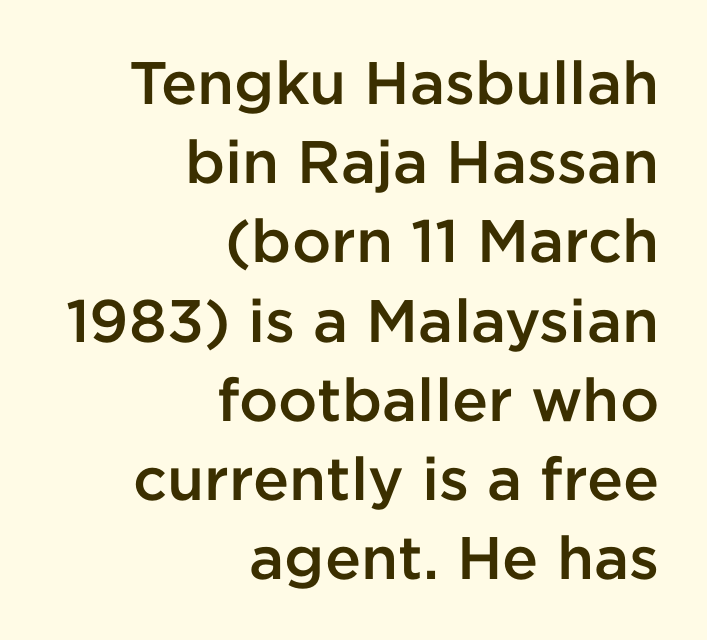
Each row of text sits above clean, open space. Teacher's note: observe the even right margin — that is flush-right alignment. The letters carry no serifs — their stems end cleanly without finishing strokes. Do the letters lean? They stand straight. Summary of weight: moderately heavy, a semibold. Do the characters align in a grid? No, the font is proportional.
